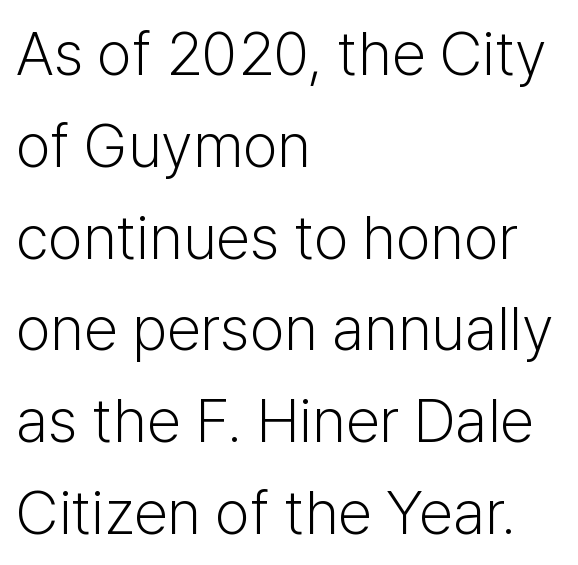
Q: Is the text bold? A: No.
Q: Is the text italic (slanted)? A: No, it is upright.
Q: Is the typeface a serif or a sans-serif typeface? A: Sans-serif.
Q: Is the text underlined? A: No.
Q: How is the paragraph aligned? A: Left-aligned.
Q: Is the spacing between letters normal or unusually wide? A: Normal.
Q: Is the spacing between lines tight, normal or loose? A: Normal.
Q: Width (condensed, normal, or wide)? A: Normal.
Q: Stroke contrast? A: Low.
Q: x-height? A: Medium.
Q: Monospaced? A: No.
